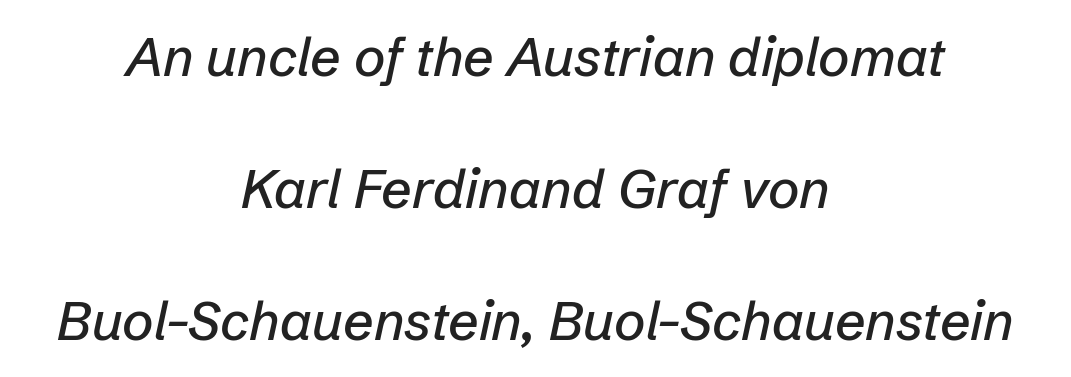
The image shows 54 px text type, italic (leaning right); set centered, loose line spacing (2.44x), normal letter spacing, not underlined; low stroke contrast and a medium x-height.
